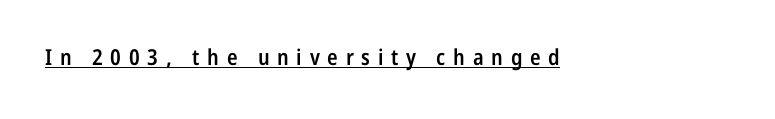
Q: Is the text bold? A: Semi-bold.
Q: Is the text italic (slanted)? A: No, it is upright.
Q: Is the text underlined? A: Yes.
Q: Is the spacing between letters normal or unusually wide? A: Unusually wide.
